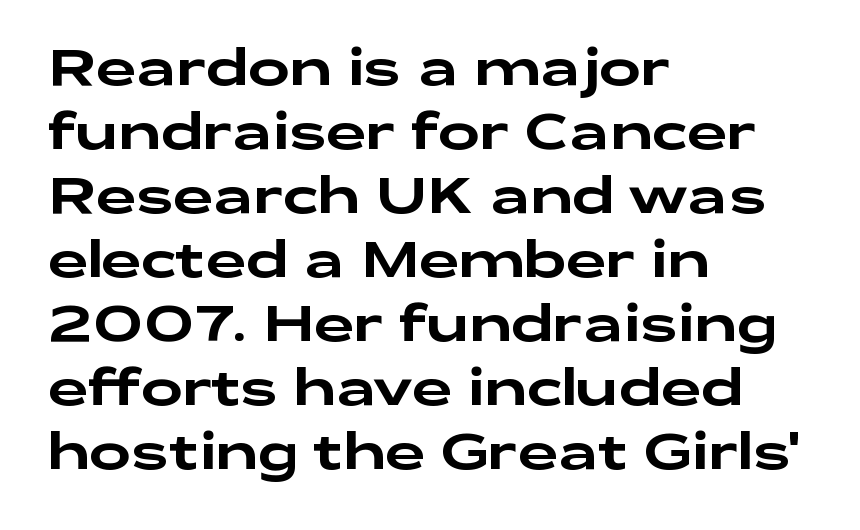
{"serif": "no", "italic": "no", "width": "wide", "stroke_contrast": "low", "x_height": "medium", "monospaced": "no", "underline": "no", "align": "left", "line_spacing": "normal", "line_spacing_ratio": 1.28, "letter_spacing": "normal", "letter_spacing_em": 0.0, "glyph_px": 50}
